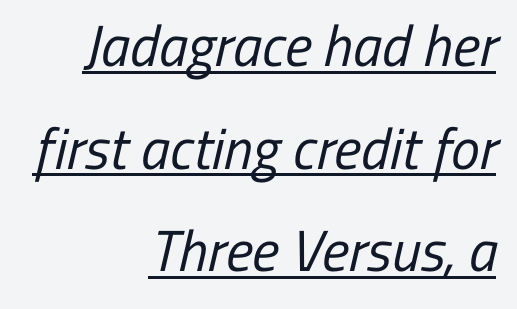
{"serif": "no", "bold": "no", "weight": "regular", "width": "condensed", "stroke_contrast": "low", "x_height": "medium", "monospaced": "no", "underline": "yes", "align": "right", "line_spacing_ratio": 1.77, "letter_spacing": "normal", "letter_spacing_em": 0.0, "glyph_px": 58}
